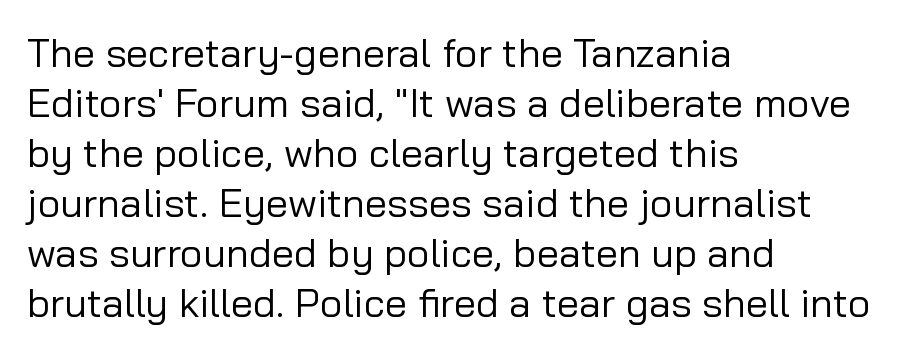
A classic flush-left, rag-right setting is used for this passage. The type is set solid horizontally, with unmodified tracking. If you drew a line through each stem, it would be perfectly vertical. This sample has the flowing, uneven cadence of proportional lettering.
